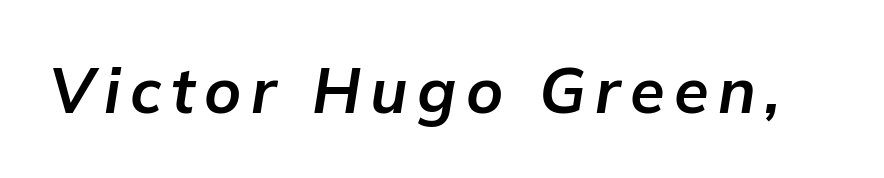
Varying glyph widths throughout — classic text-font behaviour. It's the slanting kind of type. Honestly, there is no underline to notice here at all. Stroke thickness is high; the sample reads as a true bold.
